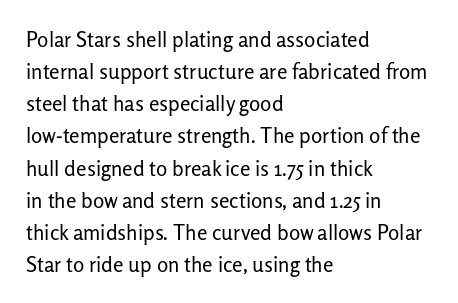
Q: Is the text bold? A: No.
Q: Is the text italic (slanted)? A: No, it is upright.
Q: Is the text underlined? A: No.
Q: How is the paragraph aligned? A: Left-aligned.
Q: Is the spacing between letters normal or unusually wide? A: Normal.
Q: Is the spacing between lines tight, normal or loose? A: Normal.
